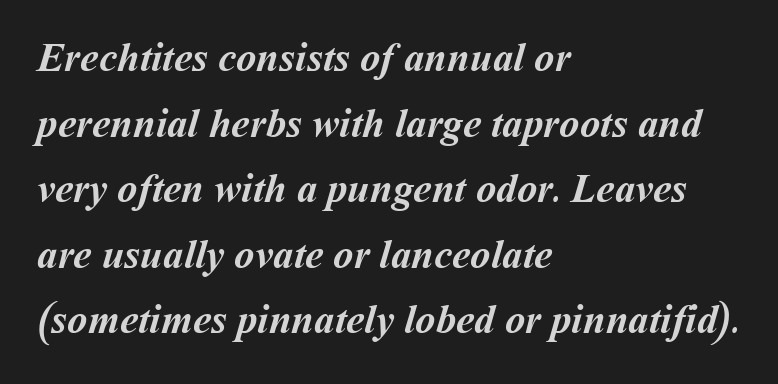
{"bold": "yes", "weight": "semibold", "width": "normal", "stroke_contrast": "medium", "x_height": "medium", "monospaced": "no", "underline": "no", "align": "left", "line_spacing": "normal", "line_spacing_ratio": 1.6, "letter_spacing": "normal", "letter_spacing_em": 0.0, "glyph_px": 41}
